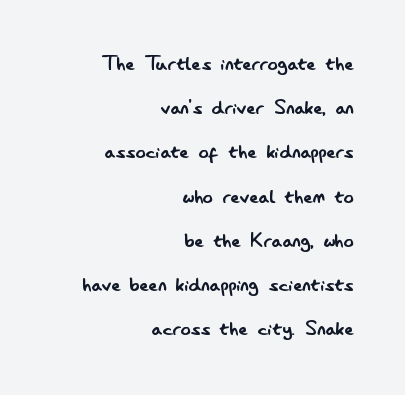
The image shows 25 px text type, upright; set right-aligned, line spacing 1.77x, normal letter spacing, not underlined.
